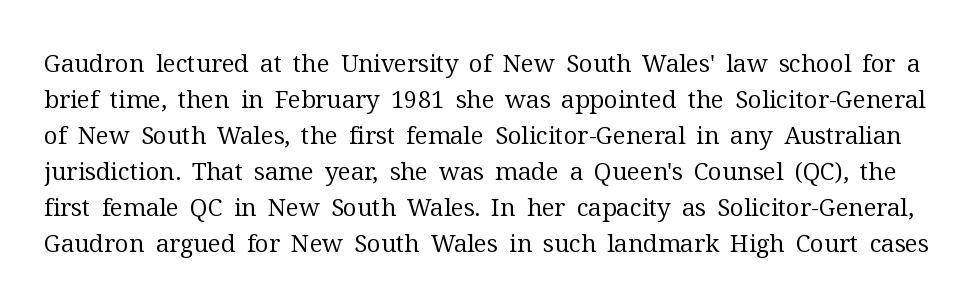
Every character sits straight up, as roman type does. Is the stroke heavy? The answer is a plain regular-or-lighter. Words appear dense and cohesive because spacing is normal. Just letters on the line, the space beneath them empty.
